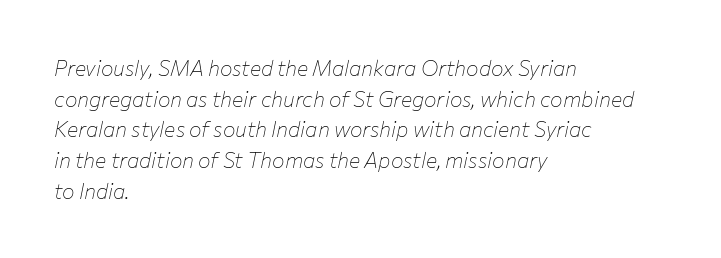
The letters sit at their default tracking, neither squeezed nor spread. All the whitespace from short lines collects on the right. The strokes are not fattened; the text isn't bold. Descender tails drop into unmarked territory. Compared with typical paragraphs, the rows here are spaced about the same. The whole block is typeset with a tilt.
